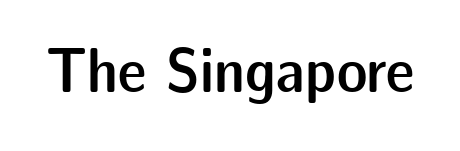
The image shows 64 px semibold sans-serif type, upright; set normal letter spacing, not underlined; low stroke contrast and a medium x-height.
